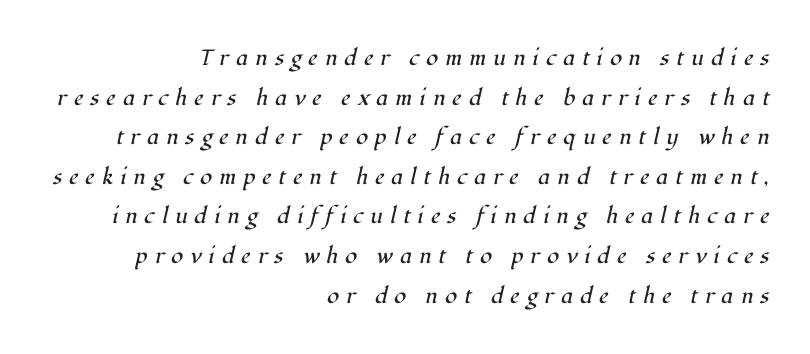
{"italic": "yes", "lean": "right", "slant_degrees": 12, "bold": "no", "underline": "no", "align": "right", "line_spacing_ratio": 1.8, "letter_spacing": "wide", "letter_spacing_em": 0.32, "glyph_px": 22}
